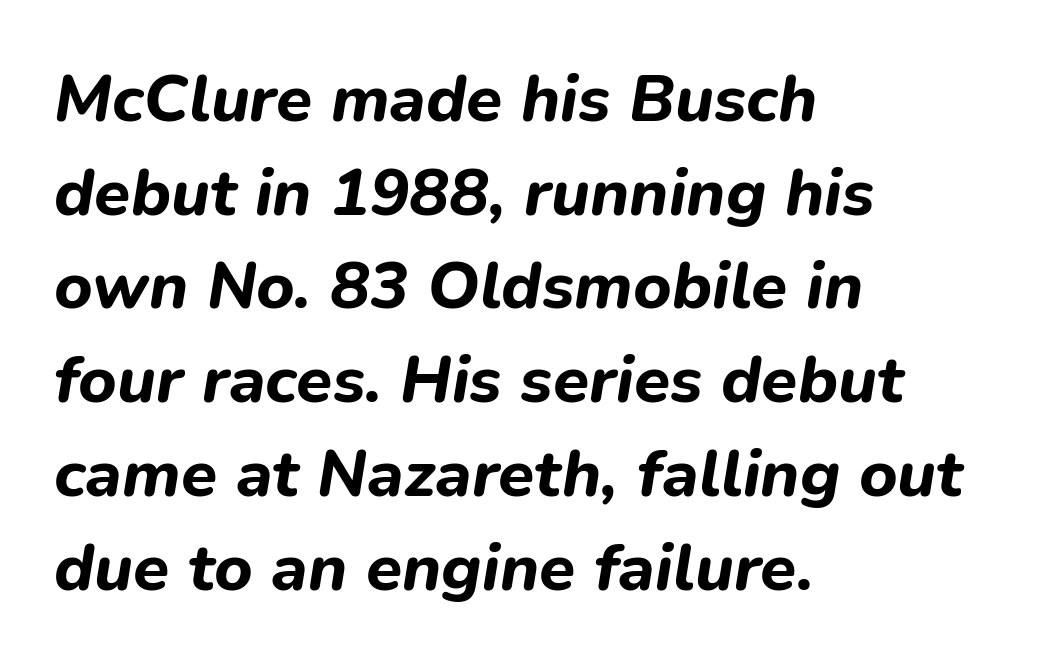
{"italic": "yes", "lean": "right", "slant_degrees": 9, "bold": "yes", "weight": "bold", "width": "normal", "stroke_contrast": "low", "x_height": "medium", "monospaced": "no", "underline": "no", "align": "left", "line_spacing": "normal", "line_spacing_ratio": 1.42, "letter_spacing": "normal", "letter_spacing_em": 0.0, "glyph_px": 66}
